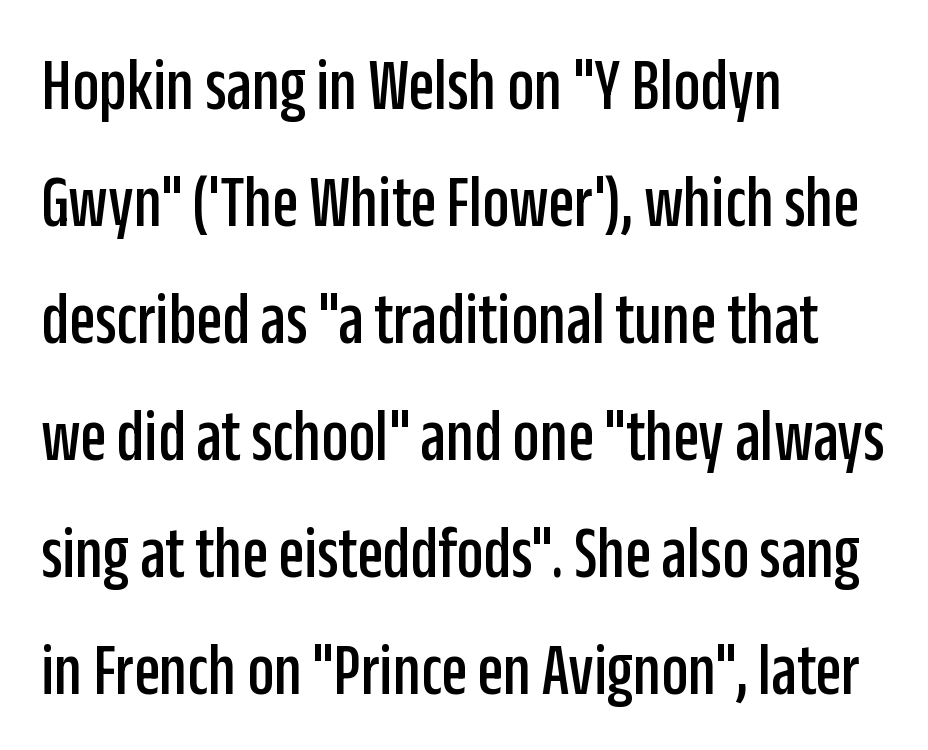
{"serif": "no", "italic": "no", "width": "condensed", "stroke_contrast": "low", "x_height": "large", "monospaced": "no", "underline": "no", "align": "left", "line_spacing": "normal", "line_spacing_ratio": 1.56, "letter_spacing": "normal", "letter_spacing_em": 0.0, "glyph_px": 75}
